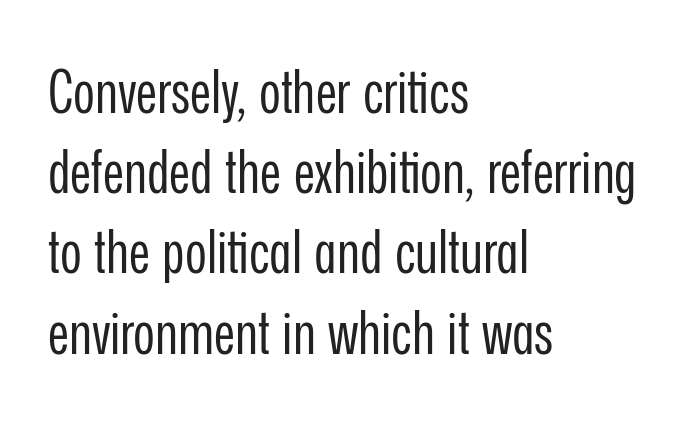
The image shows 59 px regular-weight, condensed sans-serif type, upright; set left-aligned, normal line spacing (1.36x), normal letter spacing, not underlined; low stroke contrast and a medium x-height.
